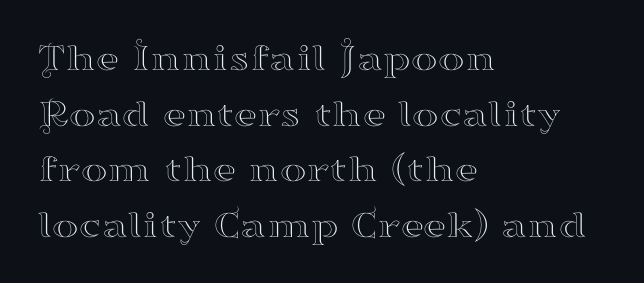
The image shows 40 px wide serif type, upright; set left-aligned, normal line spacing (1.39x), normal letter spacing, not underlined; high stroke contrast and a small x-height.
